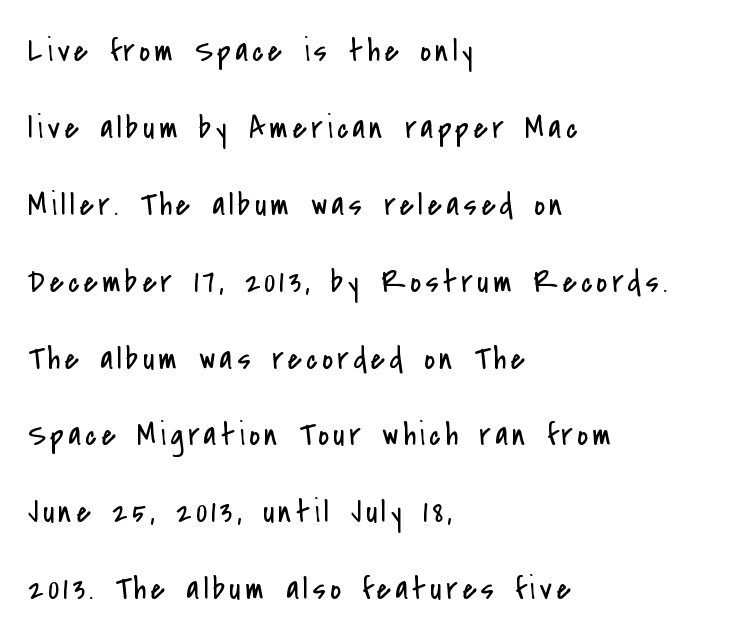
{"serif": "no", "italic": "no", "bold": "no", "weight": "regular", "width": "condensed", "stroke_contrast": "low", "x_height": "small", "monospaced": "no", "underline": "no", "align": "left", "line_spacing": "loose", "line_spacing_ratio": 2.33, "glyph_px": 33}
